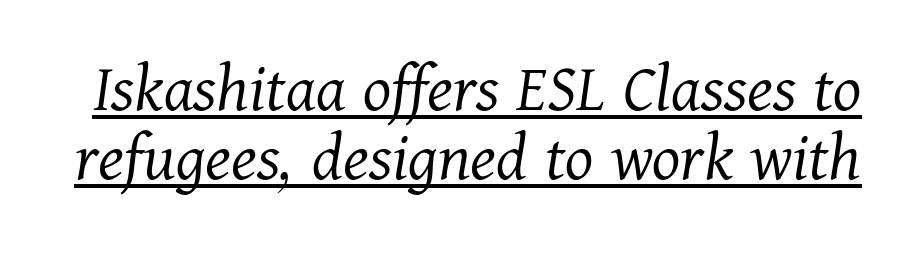
Q: Is the text bold? A: No.
Q: Is the text italic (slanted)? A: Yes, it leans right by about 11 degrees.
Q: Is the typeface a serif or a sans-serif typeface? A: Serif.
Q: Is the text underlined? A: Yes.
Q: Is the spacing between letters normal or unusually wide? A: Normal.
Q: Is the spacing between lines tight, normal or loose? A: Tight.
Q: Width (condensed, normal, or wide)? A: Normal.
Q: Stroke contrast? A: Medium.
Q: x-height? A: Medium.
Q: Monospaced? A: No.
